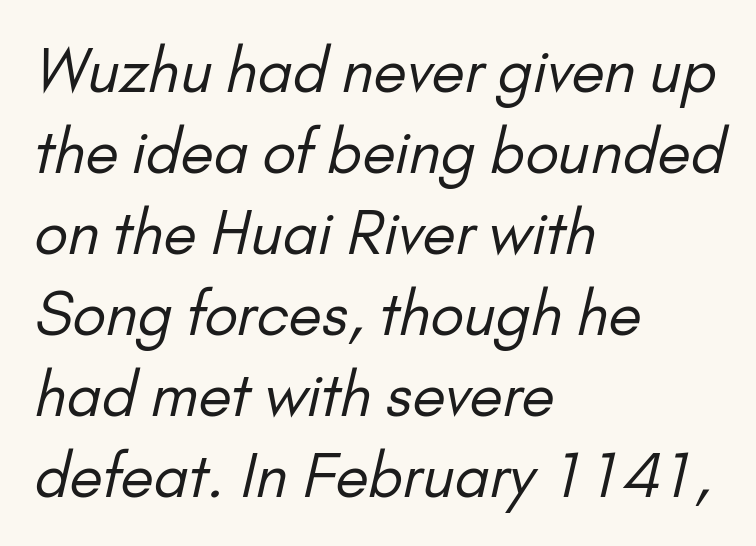
{"serif": "no", "bold": "no", "weight": "regular", "width": "normal", "stroke_contrast": "low", "x_height": "small", "monospaced": "no", "underline": "no", "align": "left", "line_spacing": "normal", "line_spacing_ratio": 1.35, "letter_spacing": "normal", "letter_spacing_em": 0.0, "glyph_px": 60}
